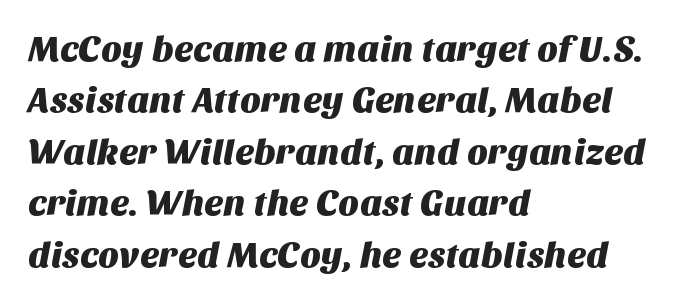
Only glyphs here, with clear space below each row. These lines stack with their left ends in a neat column. Compared with typical body copy, the letter spacing here is the same. Character widths vary here, with narrow letters taking less room than wide ones. This block has exactly the height ordinary leading produces. Examine the stroke ends and you'll find no serifs.
